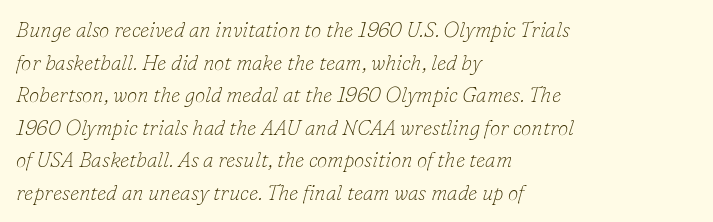
The typesetter chose a ragged-right arrangement here. Honestly, there is no underline to notice here at all. The letters look calm and open, with moderate or lighter stems. No extra tracking has been applied to these lines.
